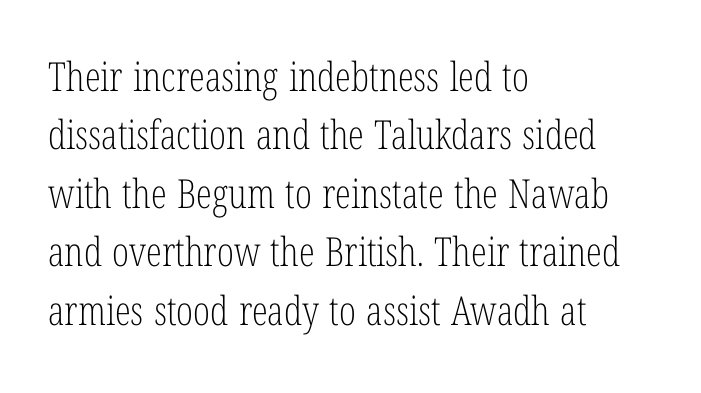
The gap between lines stays unmarked. One-word summary of the alignment: left. Here the glyphs are tracked normally, forming tight word shapes. The face used here is proportionally spaced, like ordinary book or web type. Interline gaps are of average width in this sample. Vertical stems look standard width or narrower in stroke.
